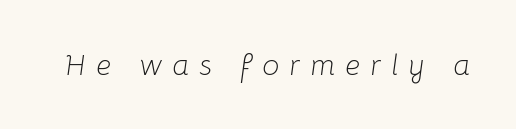
{"italic": "yes", "lean": "right", "slant_degrees": 8, "bold": "no", "weight": "light", "width": "normal", "stroke_contrast": "low", "x_height": "medium", "monospaced": "no", "underline": "no", "letter_spacing": "wide", "letter_spacing_em": 0.35, "glyph_px": 30}
